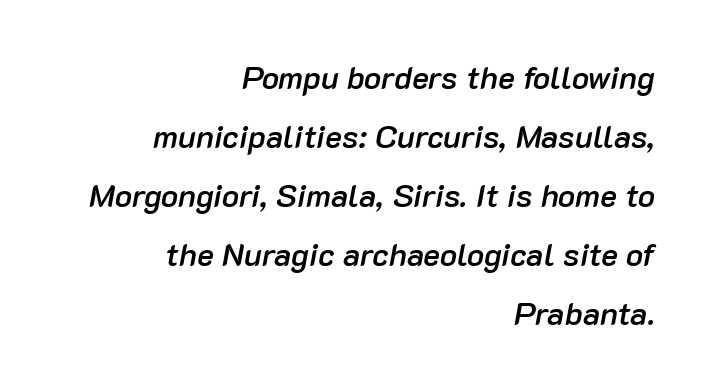
Q: Is the text bold? A: Semi-bold.
Q: Is the text italic (slanted)? A: Yes, it leans right by about 10 degrees.
Q: Is the text underlined? A: No.
Q: How is the paragraph aligned? A: Right-aligned.
Q: Is the spacing between letters normal or unusually wide? A: Normal.
Q: Width (condensed, normal, or wide)? A: Normal.
Q: Stroke contrast? A: Low.
Q: x-height? A: Medium.
Q: Monospaced? A: No.
